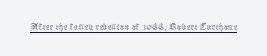
The image shows 22 px text type, upright; set normal letter spacing, underlined.
